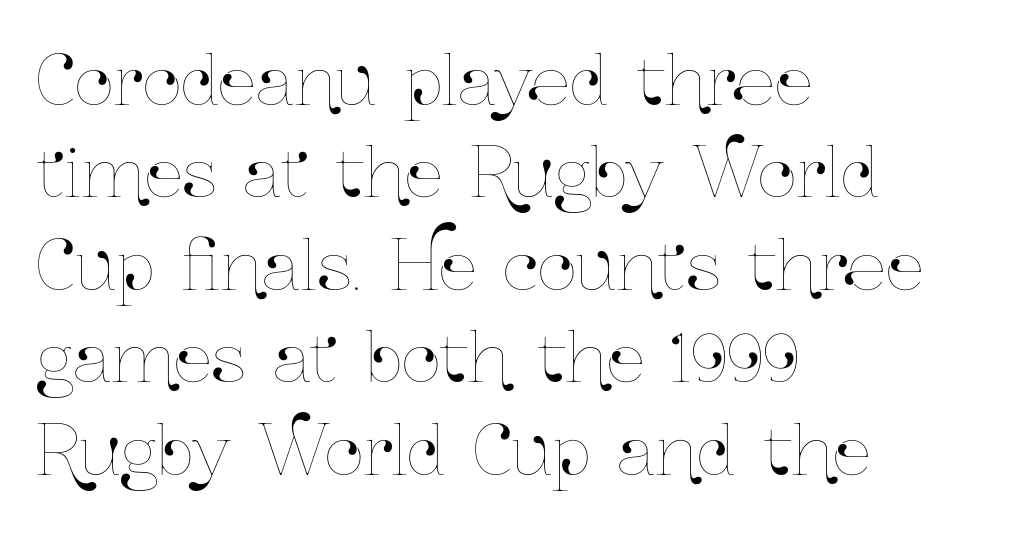
The image shows 68 px condensed type, upright; set left-aligned, normal line spacing (1.36x), normal letter spacing, not underlined; low stroke contrast and a medium x-height.
